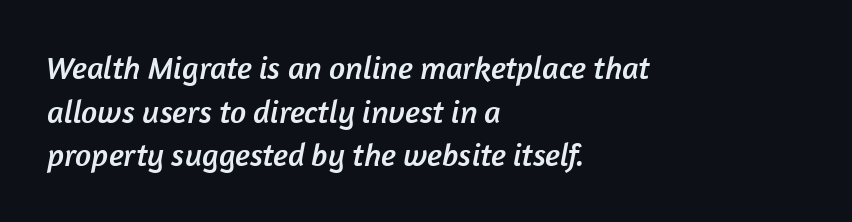
{"serif": "no", "width": "normal", "stroke_contrast": "low", "x_height": "medium", "monospaced": "no", "underline": "no", "align": "left", "line_spacing": "normal", "line_spacing_ratio": 1.36, "letter_spacing": "normal", "letter_spacing_em": 0.0, "glyph_px": 32}
